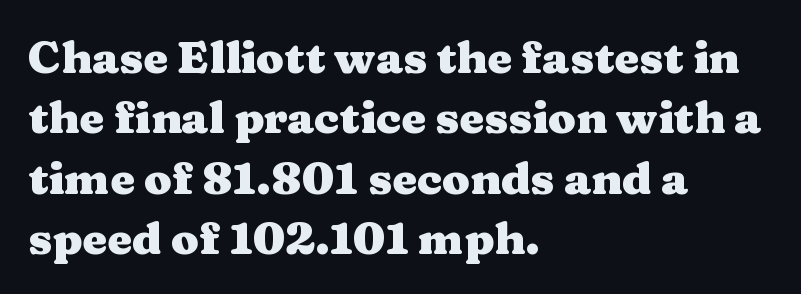
{"serif": "yes", "italic": "no", "bold": "yes", "weight": "heavy", "width": "wide", "stroke_contrast": "medium", "x_height": "medium", "monospaced": "no", "underline": "no", "align": "left", "line_spacing": "normal", "line_spacing_ratio": 1.34, "letter_spacing": "normal", "letter_spacing_em": 0.0, "glyph_px": 45}
